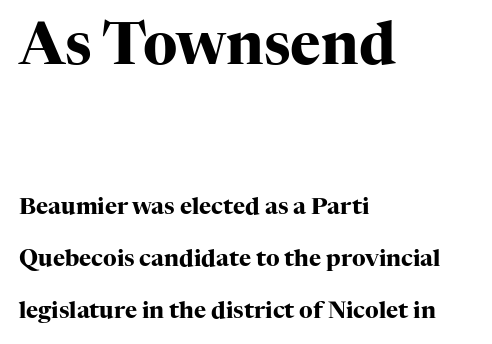
Q: Is the text bold? A: Yes.
Q: Is the text italic (slanted)? A: No, it is upright.
Q: Is the typeface a serif or a sans-serif typeface? A: Serif.
Q: Is the text underlined? A: No.
Q: How is the paragraph aligned? A: Left-aligned.
Q: Is the spacing between letters normal or unusually wide? A: Normal.
Q: Is the spacing between lines tight, normal or loose? A: Loose.
Q: Which block of text is set in a larger size, the first (top) or the second (bottom)? A: The first (top) one.
Q: Width (condensed, normal, or wide)? A: Normal.
Q: Stroke contrast? A: High.
Q: x-height? A: Medium.
Q: Monospaced? A: No.
